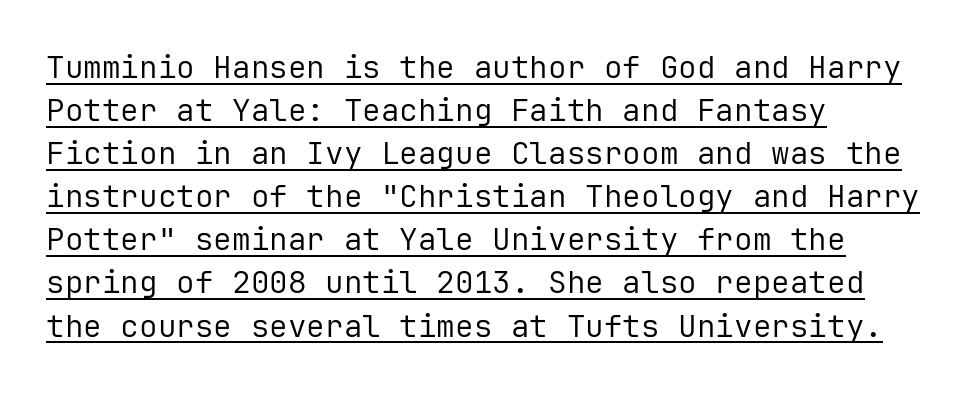
Heft: none added — not bold. Alignment: flush left. The designer went with a sans here, leaving each stem footless. Honestly, the underline is the first thing you notice here. Vertically, the passage feels balanced, rows spaced as you'd expect.
